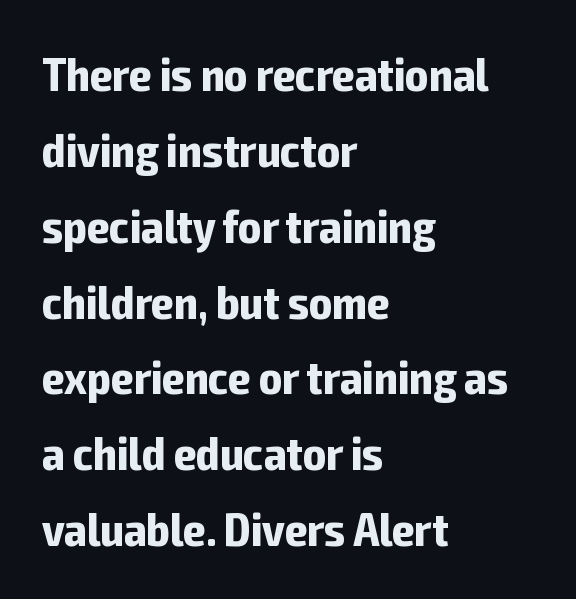
{"serif": "no", "italic": "no", "bold": "yes", "weight": "bold", "width": "condensed", "stroke_contrast": "low", "x_height": "medium", "monospaced": "no", "underline": "no", "align": "left", "line_spacing": "normal", "line_spacing_ratio": 1.58, "letter_spacing": "normal", "letter_spacing_em": 0.0, "glyph_px": 48}
